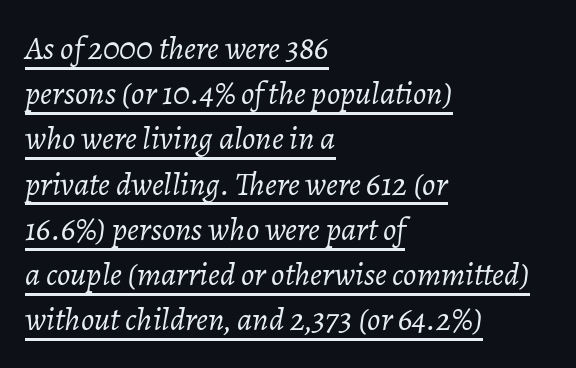
Q: Is the text bold? A: No.
Q: Is the text italic (slanted)? A: Yes, it leans right by about 7 degrees.
Q: Is the text underlined? A: Yes.
Q: How is the paragraph aligned? A: Left-aligned.
Q: Is the spacing between letters normal or unusually wide? A: Normal.
Q: Is the spacing between lines tight, normal or loose? A: Normal.
Q: Width (condensed, normal, or wide)? A: Normal.
Q: Stroke contrast? A: Low.
Q: x-height? A: Medium.
Q: Monospaced? A: No.
